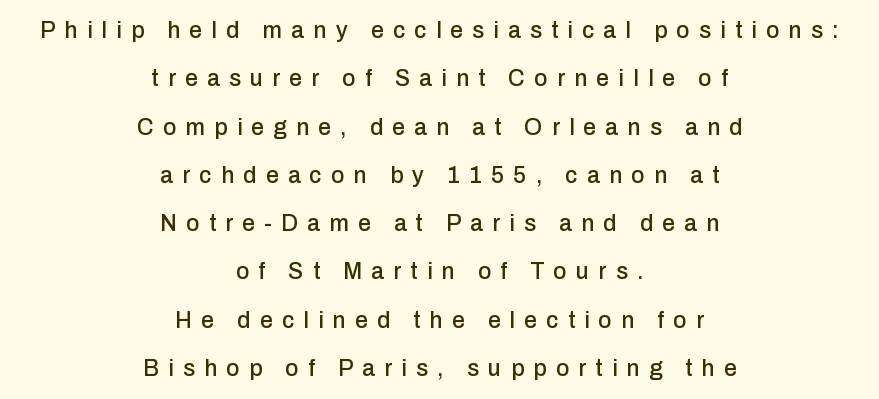
Q: Is the text italic (slanted)? A: No, it is upright.
Q: Is the text underlined? A: No.
Q: How is the paragraph aligned? A: Centered.
Q: Is the spacing between letters normal or unusually wide? A: Unusually wide.
Q: Is the spacing between lines tight, normal or loose? A: Loose.
